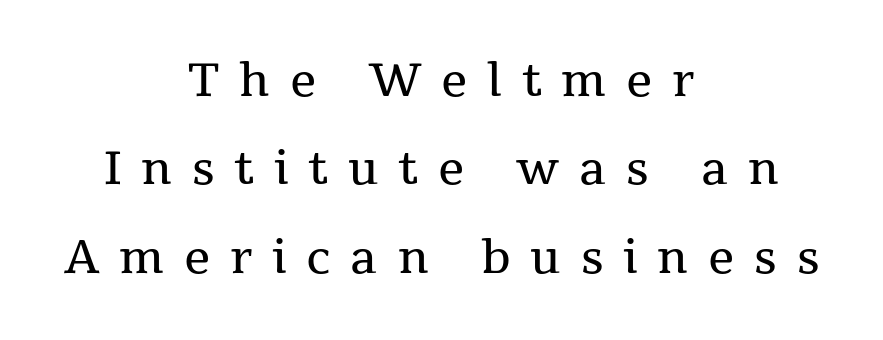
Decoration check: the copy has no underline. These lines are composed in type with serifs. You could only call the tracking loose — the letters float apart. How would I describe the line gaps? Wide and relaxed. Compared with a flush-left layout, this one balances lines on the center instead. Looks like regular typesetting: each glyph gets only the width it needs.
